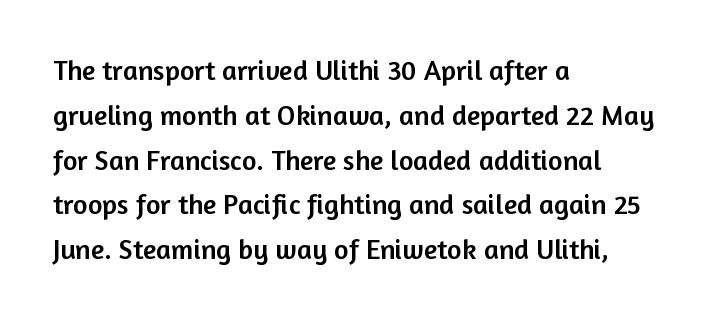
Q: Is the text italic (slanted)? A: No, it is upright.
Q: Is the typeface a serif or a sans-serif typeface? A: Sans-serif.
Q: Is the text underlined? A: No.
Q: How is the paragraph aligned? A: Left-aligned.
Q: Is the spacing between letters normal or unusually wide? A: Normal.
Q: Is the spacing between lines tight, normal or loose? A: Normal.
Q: Width (condensed, normal, or wide)? A: Normal.
Q: Stroke contrast? A: Low.
Q: x-height? A: Medium.
Q: Monospaced? A: No.
